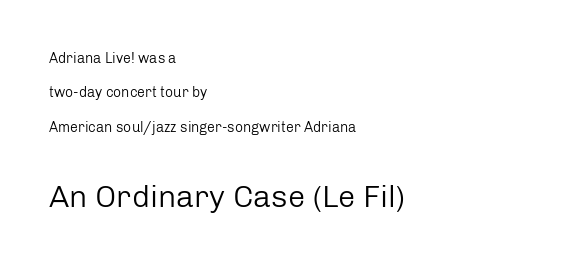
{"serif": "no", "italic": "no", "bold": "no", "weight": "regular", "width": "normal", "stroke_contrast": "low", "x_height": "medium", "monospaced": "no", "underline": "no", "align": "left", "line_spacing": "loose", "line_spacing_ratio": 2.45, "letter_spacing": "normal", "letter_spacing_em": 0.0, "larger_block": "second", "size_ratio": 2.21, "glyph_px": 31}
